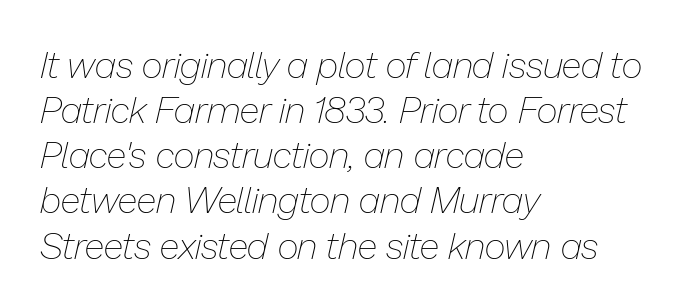
Q: Is the text bold? A: No.
Q: Is the text italic (slanted)? A: Yes, it leans right by about 13 degrees.
Q: Is the text underlined? A: No.
Q: How is the paragraph aligned? A: Left-aligned.
Q: Is the spacing between letters normal or unusually wide? A: Normal.
Q: Width (condensed, normal, or wide)? A: Normal.
Q: Stroke contrast? A: Low.
Q: x-height? A: Medium.
Q: Monospaced? A: No.
